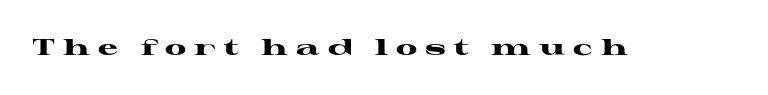
{"italic": "no", "bold": "yes", "underline": "no", "letter_spacing": "wide", "letter_spacing_em": 0.37, "glyph_px": 22}
